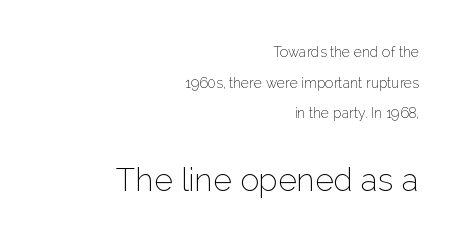
{"serif": "no", "italic": "no", "bold": "no", "weight": "thin", "width": "normal", "stroke_contrast": "low", "x_height": "medium", "monospaced": "no", "underline": "no", "align": "right", "line_spacing": "loose", "line_spacing_ratio": 2.18, "letter_spacing": "normal", "letter_spacing_em": 0.0, "larger_block": "second", "size_ratio": 2.29, "glyph_px": 32}
